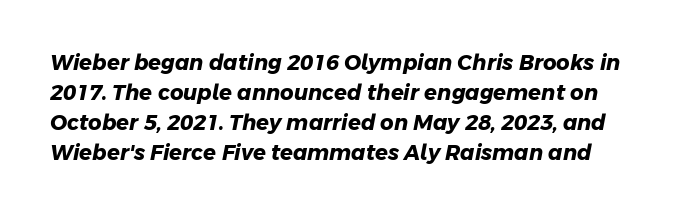
The image shows 21 px bold type; set normal line spacing (1.43x), normal letter spacing, not underlined.
